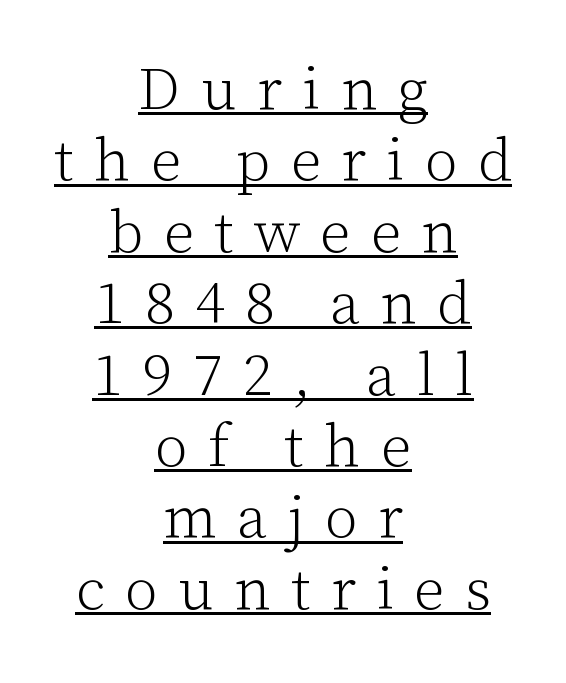
Q: Is the text bold? A: No.
Q: Is the text italic (slanted)? A: No, it is upright.
Q: Is the typeface a serif or a sans-serif typeface? A: Serif.
Q: Is the text underlined? A: Yes.
Q: How is the paragraph aligned? A: Centered.
Q: Is the spacing between letters normal or unusually wide? A: Unusually wide.
Q: Width (condensed, normal, or wide)? A: Normal.
Q: Stroke contrast? A: Low.
Q: x-height? A: Medium.
Q: Monospaced? A: No.
